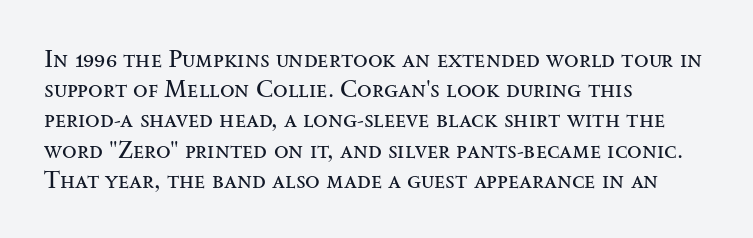
{"italic": "no", "bold": "no", "underline": "no", "align": "left", "line_spacing": "normal", "line_spacing_ratio": 1.26, "letter_spacing": "normal", "letter_spacing_em": 0.0, "glyph_px": 24}
